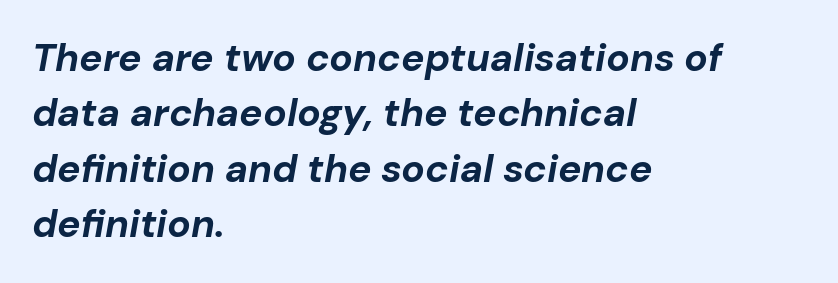
The image shows 39 px bold type, italic (leaning right); set left-aligned, normal line spacing (1.42x), normal letter spacing, not underlined; low stroke contrast and a medium x-height.
